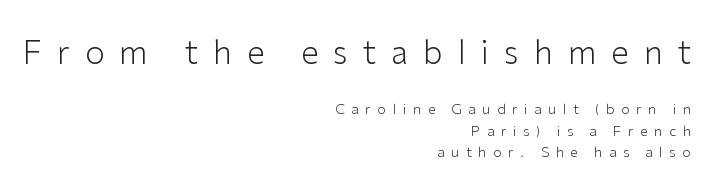
The image shows 32 px light sans-serif type, upright; set right-aligned, normal line spacing (1.52x), unusually wide letter spacing (+0.47 em), not underlined; the first (top) block is 2.29x larger; low stroke contrast and a medium x-height.
